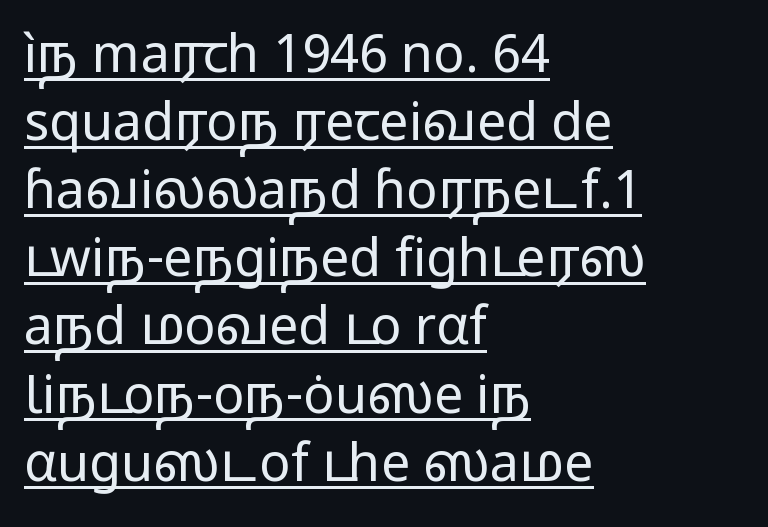
Evenly set lines give the paragraph a standard silhouette. Counters stay open thanks to moderate or lighter strokes. The line texture is even and compact thanks to regular tracking. These lines are composed in type without serifs.
